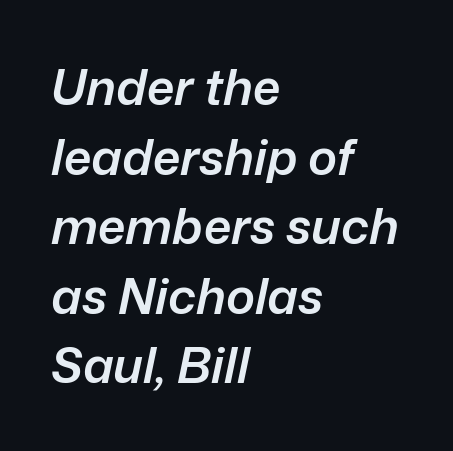
Q: Is the text bold? A: Semi-bold.
Q: Is the text italic (slanted)? A: Yes, it leans right by about 12 degrees.
Q: Is the text underlined? A: No.
Q: How is the paragraph aligned? A: Left-aligned.
Q: Is the spacing between letters normal or unusually wide? A: Normal.
Q: Is the spacing between lines tight, normal or loose? A: Normal.
Q: Width (condensed, normal, or wide)? A: Normal.
Q: Stroke contrast? A: Low.
Q: x-height? A: Medium.
Q: Monospaced? A: No.
